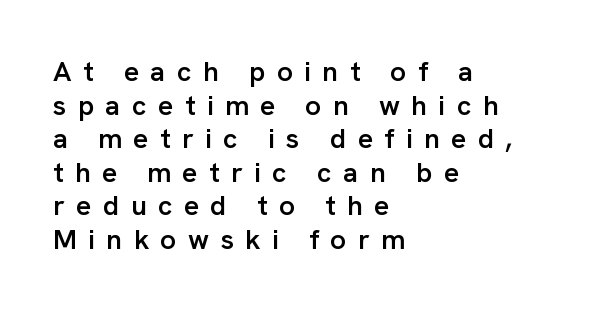
The image shows 28 px semibold sans-serif type, upright; set left-aligned, line spacing 1.2x, unusually wide letter spacing (+0.41 em), not underlined; low stroke contrast and a medium x-height.
